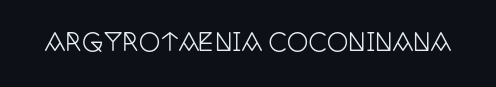
Observe the ordinary spacing: letters are neighbours, not strangers. Underline: absent. Rendered with straight, roman letterforms.
